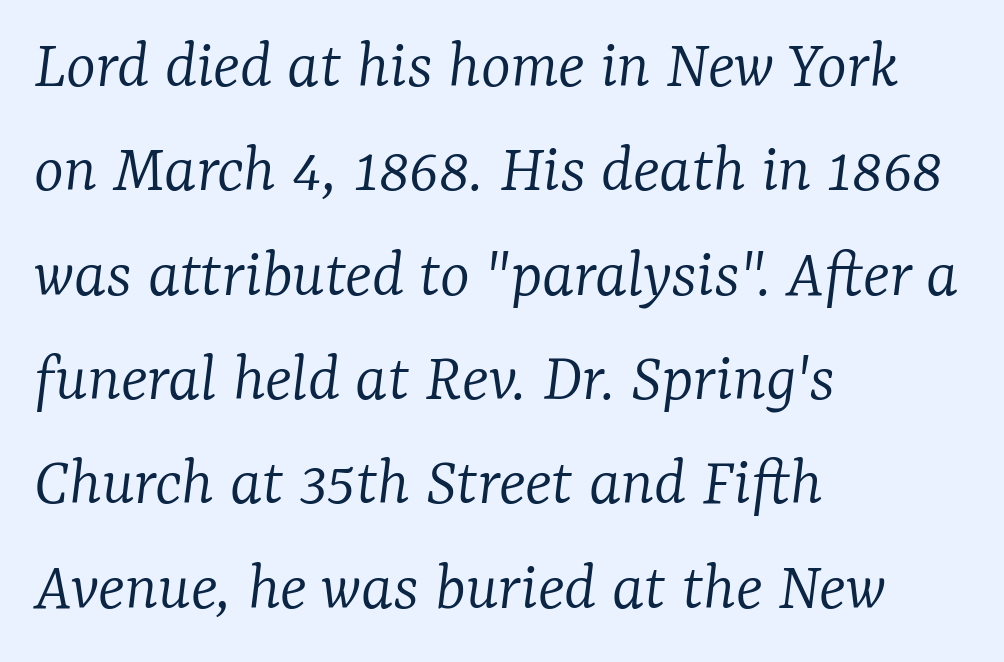
Check under the words: just untouched page. Old-style or modern, the face here clearly has serifs. Observe the lean: these are italic letterforms. Letters have the restrained weight of plain body copy at most. Normally led — the rows are evenly, conventionally spaced. Each word holds together tightly as a unit, with standard inter-letter gaps.
